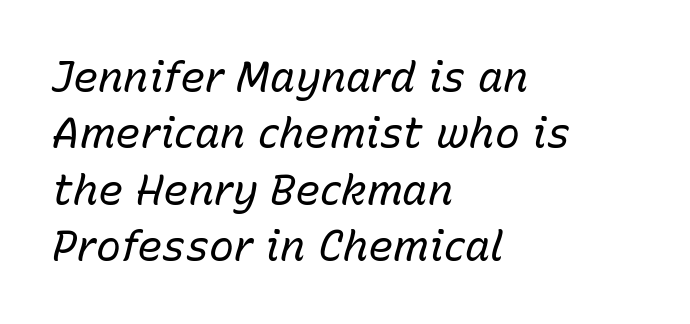
Q: Is the text bold? A: No.
Q: Is the text italic (slanted)? A: Yes, it leans right by about 15 degrees.
Q: Is the text underlined? A: No.
Q: How is the paragraph aligned? A: Left-aligned.
Q: Is the spacing between letters normal or unusually wide? A: Normal.
Q: Is the spacing between lines tight, normal or loose? A: Normal.
Q: Width (condensed, normal, or wide)? A: Normal.
Q: Stroke contrast? A: Low.
Q: x-height? A: Medium.
Q: Monospaced? A: No.
